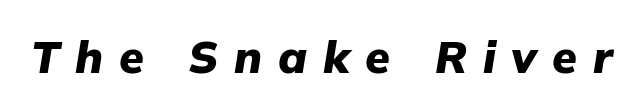
The image shows 45 px heavy type, italic (leaning right); set unusually wide letter spacing (+0.35 em), not underlined; low stroke contrast and a medium x-height.
